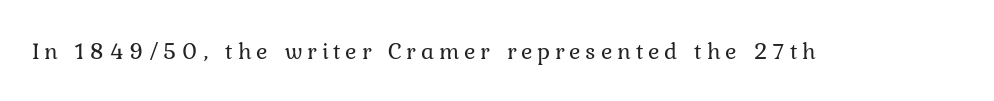
On a weight scale, this lands at 450 or below. Upright lettering throughout. Clear beneath every line of the passage. Display-style spreading of the glyphs; the letterfit is very open.
